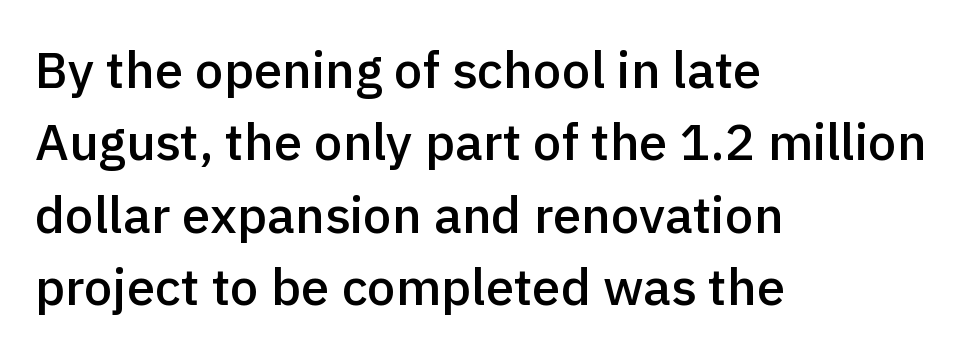
Q: Is the text bold? A: Semi-bold.
Q: Is the text italic (slanted)? A: No, it is upright.
Q: Is the typeface a serif or a sans-serif typeface? A: Sans-serif.
Q: Is the text underlined? A: No.
Q: How is the paragraph aligned? A: Left-aligned.
Q: Is the spacing between letters normal or unusually wide? A: Normal.
Q: Is the spacing between lines tight, normal or loose? A: Normal.
Q: Width (condensed, normal, or wide)? A: Normal.
Q: x-height? A: Medium.
Q: Monospaced? A: No.
